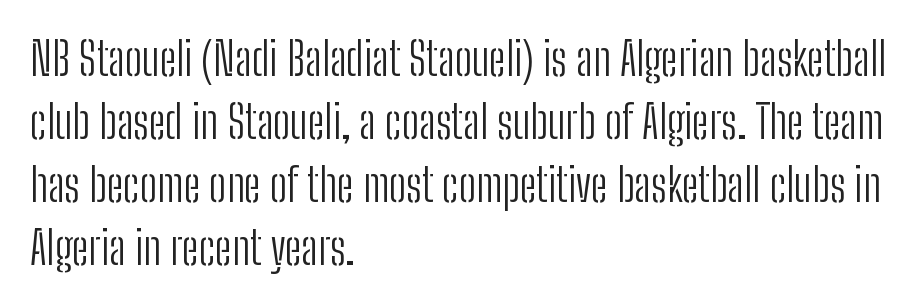
The cut favours lightness, reaching ordinary text weight at its darkest. Horizontally, the lines are justified to the leading edge only. Italic? Not at all — the glyphs are vertical. Underlining? Definitely not there.
